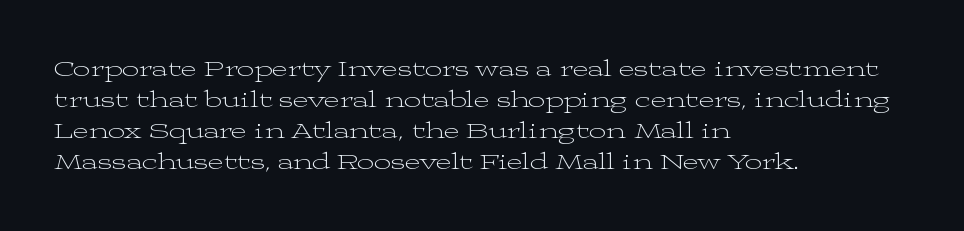
{"italic": "no", "bold": "no", "underline": "no", "align": "left", "line_spacing": "normal", "line_spacing_ratio": 1.29, "letter_spacing": "normal", "letter_spacing_em": 0.0, "glyph_px": 24}
